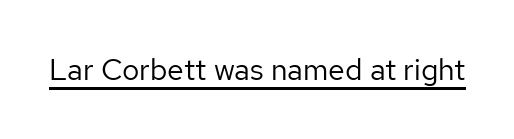
Posture: upright roman. In terms of letterspacing, this is plain default setting. No feet cap the strokes, marking this as sans-serif type. A baseline rule has been typeset under these characters.
